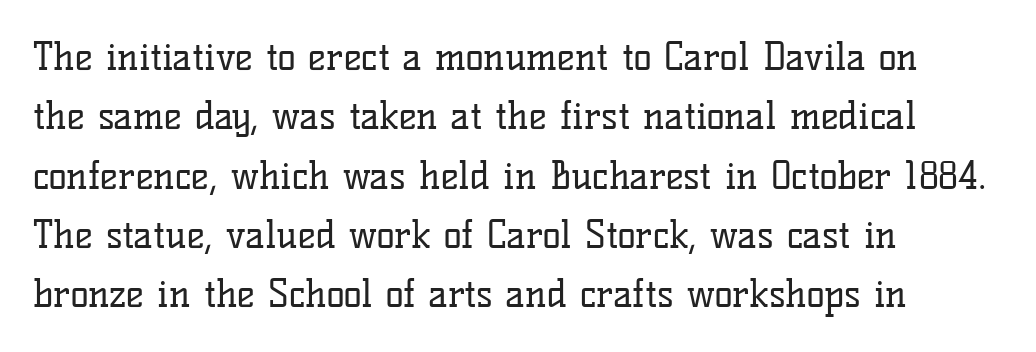
Q: Is the text bold? A: No.
Q: Is the text italic (slanted)? A: No, it is upright.
Q: Is the typeface a serif or a sans-serif typeface? A: Serif.
Q: Is the text underlined? A: No.
Q: How is the paragraph aligned? A: Left-aligned.
Q: Is the spacing between letters normal or unusually wide? A: Normal.
Q: Is the spacing between lines tight, normal or loose? A: Normal.
Q: Width (condensed, normal, or wide)? A: Normal.
Q: Stroke contrast? A: Low.
Q: x-height? A: Medium.
Q: Monospaced? A: No.
